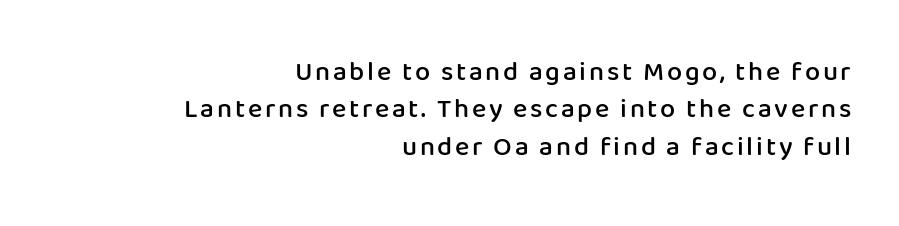
Descenders are the only things crossing below the line. Where is the straight margin? On the right. Stroke thickness is moderately raised; the sample reads as semibold. The lettering holds an erect, upright posture throughout. Vertically, the passage feels balanced, rows spaced as you'd expect.
